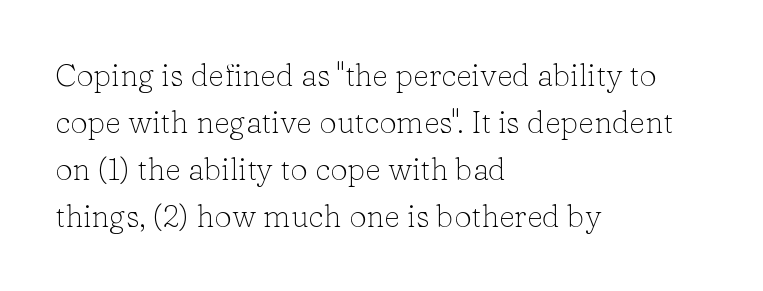
Ink coverage per letter is moderate at most. Is the letter spacing exaggerated? No — it looks like the ordinary default. These lines are rendered in a variable-pitch font. Just letters on the line, the space beneath them empty. Little horizontal feet cap the strokes, marking this as serif type.
